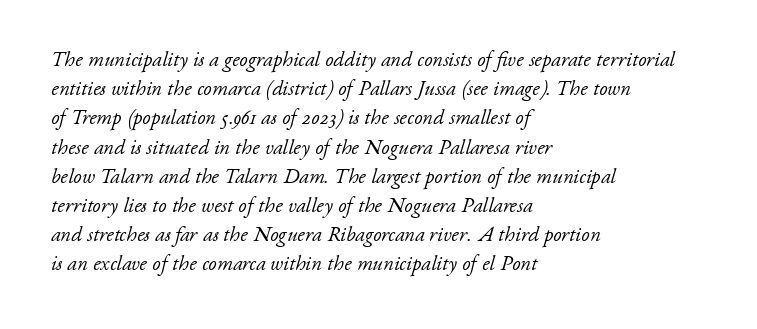
{"italic": "yes", "lean": "right", "slant_degrees": 17, "bold": "no", "underline": "no", "align": "left", "line_spacing": "normal", "line_spacing_ratio": 1.39, "letter_spacing": "normal", "letter_spacing_em": 0.0, "glyph_px": 21}
